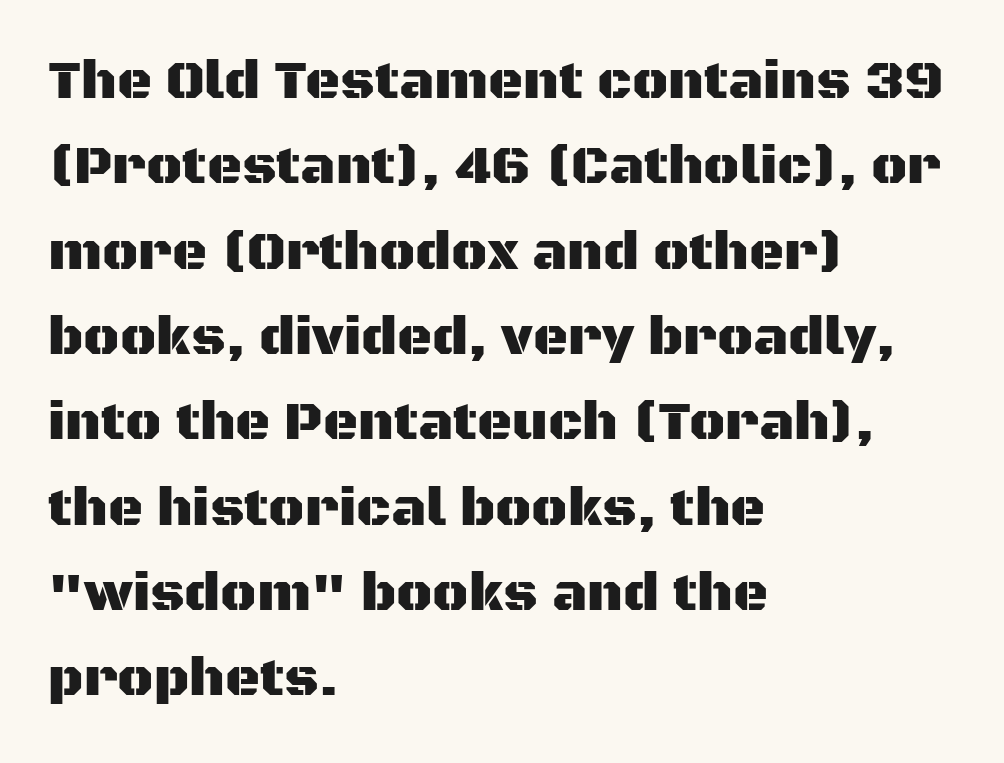
Quick note: interline space is typical. The letters sit at their default tracking, neither squeezed nor spread. Which margin do the lines hug? The left one — the right edge is uneven. Character widths vary here, with narrow letters taking less room than wide ones.
